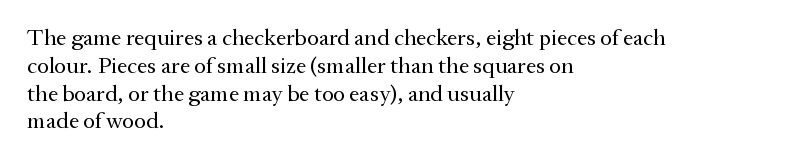
{"italic": "no", "bold": "no", "underline": "no", "align": "left", "line_spacing_ratio": 1.21, "letter_spacing": "normal", "letter_spacing_em": 0.0, "glyph_px": 23}
